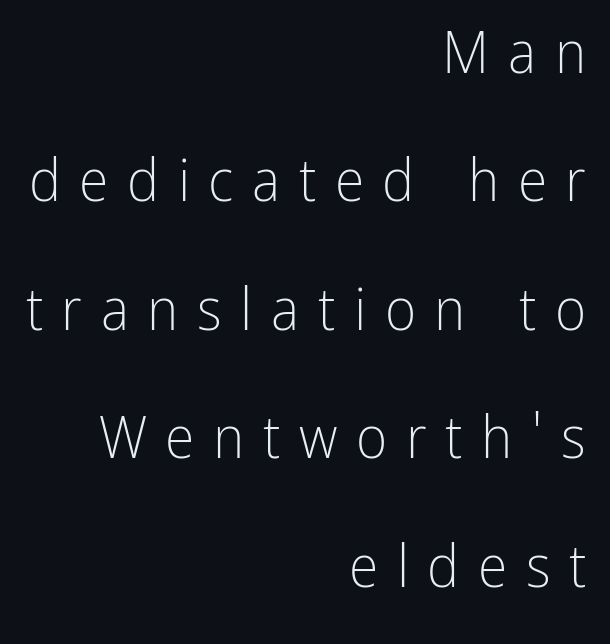
Q: Is the text bold? A: No.
Q: Is the text italic (slanted)? A: No, it is upright.
Q: Is the typeface a serif or a sans-serif typeface? A: Sans-serif.
Q: Is the text underlined? A: No.
Q: How is the paragraph aligned? A: Right-aligned.
Q: Is the spacing between letters normal or unusually wide? A: Unusually wide.
Q: Is the spacing between lines tight, normal or loose? A: Loose.
Q: Width (condensed, normal, or wide)? A: Condensed.
Q: Stroke contrast? A: Low.
Q: x-height? A: Medium.
Q: Monospaced? A: No.
